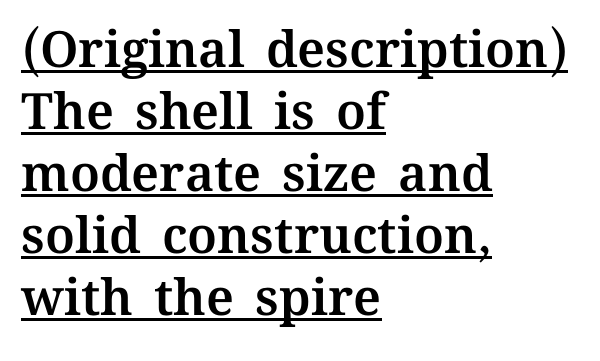
{"italic": "no", "width": "normal", "stroke_contrast": "medium", "x_height": "medium", "monospaced": "no", "underline": "yes", "align": "left", "line_spacing_ratio": 1.24, "letter_spacing": "normal", "letter_spacing_em": 0.0, "glyph_px": 50}
